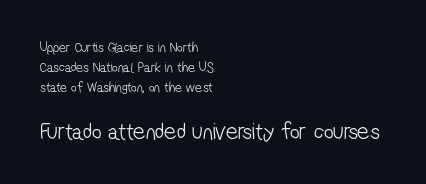
{"bold": "no", "underline": "no", "align": "left", "line_spacing": "normal", "line_spacing_ratio": 1.42, "letter_spacing": "normal", "letter_spacing_em": 0.0, "larger_block": "second", "size_ratio": 1.71, "glyph_px": 24}
